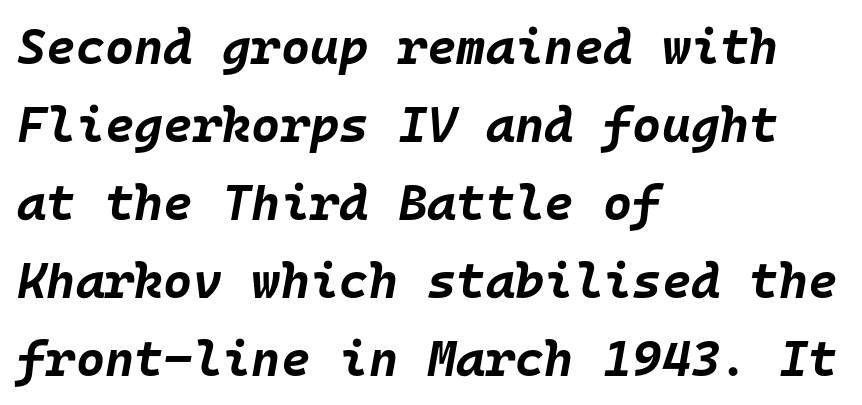
The image shows 50 px bold type, italic (leaning right), monospaced; set left-aligned, normal line spacing (1.56x), normal letter spacing, not underlined; low stroke contrast and a large x-height.
